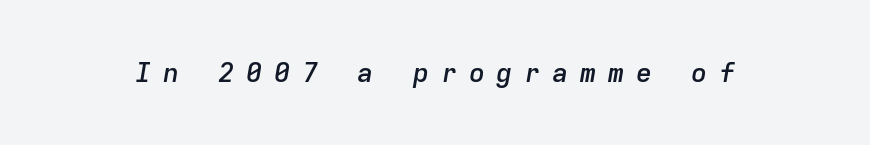
The baseline area is clear. This sample uses expanded letter spacing, leaving extra air between glyphs. Looking at the ascenders, they clearly lean. Look at the stroke-to-counter ratio: somewhat heavy, a semibold.
